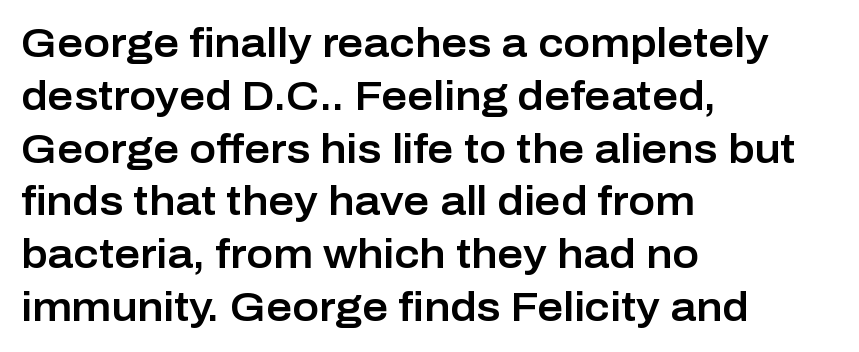
Q: Is the text italic (slanted)? A: No, it is upright.
Q: Is the typeface a serif or a sans-serif typeface? A: Sans-serif.
Q: Is the text underlined? A: No.
Q: How is the paragraph aligned? A: Left-aligned.
Q: Is the spacing between letters normal or unusually wide? A: Normal.
Q: Is the spacing between lines tight, normal or loose? A: Normal.
Q: Width (condensed, normal, or wide)? A: Normal.
Q: Stroke contrast? A: Low.
Q: x-height? A: Medium.
Q: Monospaced? A: No.
